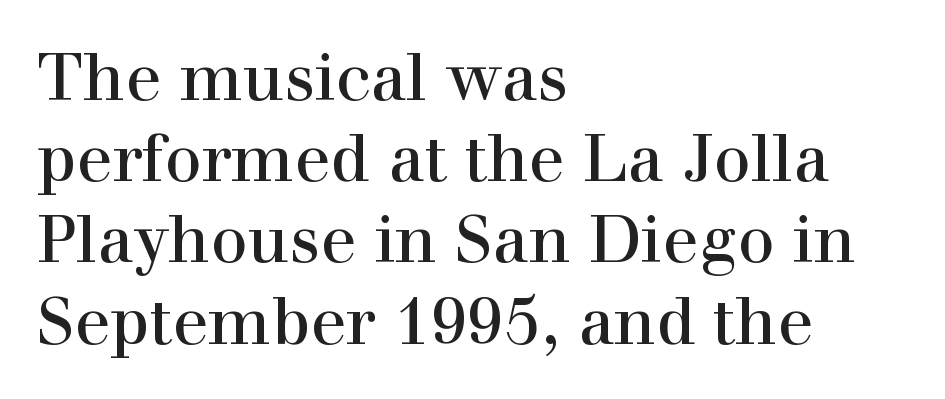
Q: Is the text italic (slanted)? A: No, it is upright.
Q: Is the typeface a serif or a sans-serif typeface? A: Serif.
Q: Is the text underlined? A: No.
Q: How is the paragraph aligned? A: Left-aligned.
Q: Is the spacing between letters normal or unusually wide? A: Normal.
Q: Width (condensed, normal, or wide)? A: Normal.
Q: x-height? A: Medium.
Q: Monospaced? A: No.
